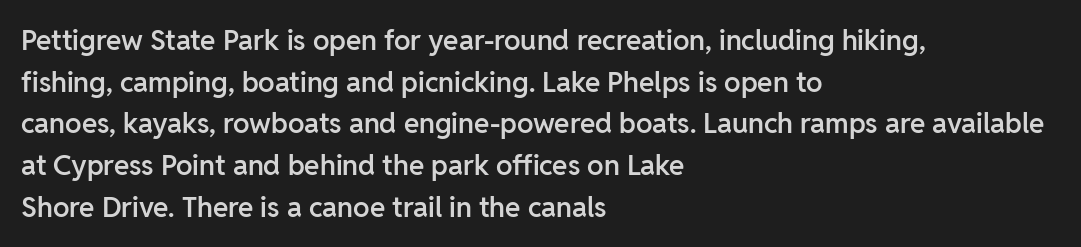
Q: Is the text bold? A: Semi-bold.
Q: Is the text italic (slanted)? A: No, it is upright.
Q: Is the typeface a serif or a sans-serif typeface? A: Sans-serif.
Q: Is the text underlined? A: No.
Q: How is the paragraph aligned? A: Left-aligned.
Q: Is the spacing between letters normal or unusually wide? A: Normal.
Q: Is the spacing between lines tight, normal or loose? A: Normal.
Q: Width (condensed, normal, or wide)? A: Normal.
Q: Stroke contrast? A: Low.
Q: x-height? A: Medium.
Q: Monospaced? A: No.
